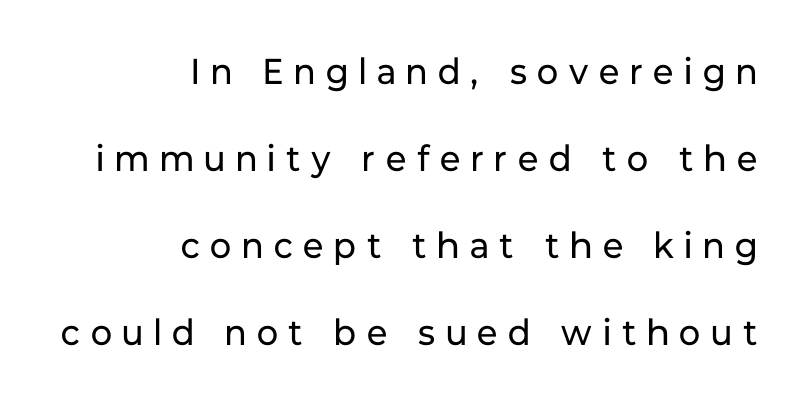
{"serif": "no", "italic": "no", "bold": "no", "weight": "regular", "width": "normal", "stroke_contrast": "low", "x_height": "medium", "monospaced": "no", "underline": "no", "align": "right", "line_spacing": "loose", "line_spacing_ratio": 2.42, "letter_spacing": "wide", "letter_spacing_em": 0.3, "glyph_px": 36}
